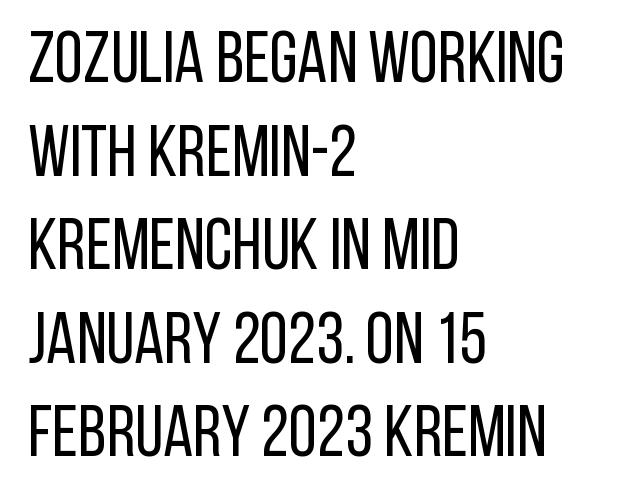
Q: Is the text bold? A: No.
Q: Is the text italic (slanted)? A: No, it is upright.
Q: Is the typeface a serif or a sans-serif typeface? A: Sans-serif.
Q: Is the text underlined? A: No.
Q: How is the paragraph aligned? A: Left-aligned.
Q: Is the spacing between letters normal or unusually wide? A: Normal.
Q: Is the spacing between lines tight, normal or loose? A: Normal.
Q: Width (condensed, normal, or wide)? A: Condensed.
Q: Stroke contrast? A: Low.
Q: x-height? A: Large.
Q: Monospaced? A: No.
